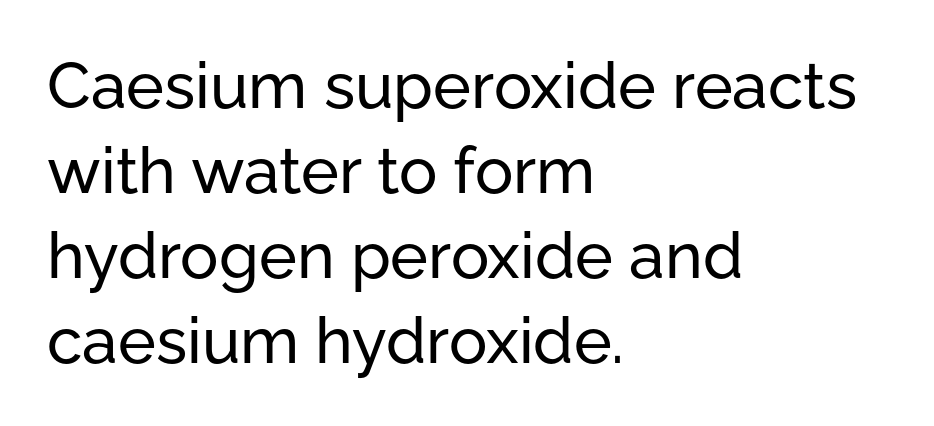
Q: Is the text italic (slanted)? A: No, it is upright.
Q: Is the typeface a serif or a sans-serif typeface? A: Sans-serif.
Q: Is the text underlined? A: No.
Q: How is the paragraph aligned? A: Left-aligned.
Q: Is the spacing between letters normal or unusually wide? A: Normal.
Q: Is the spacing between lines tight, normal or loose? A: Normal.
Q: Width (condensed, normal, or wide)? A: Normal.
Q: Stroke contrast? A: Low.
Q: x-height? A: Medium.
Q: Monospaced? A: No.
